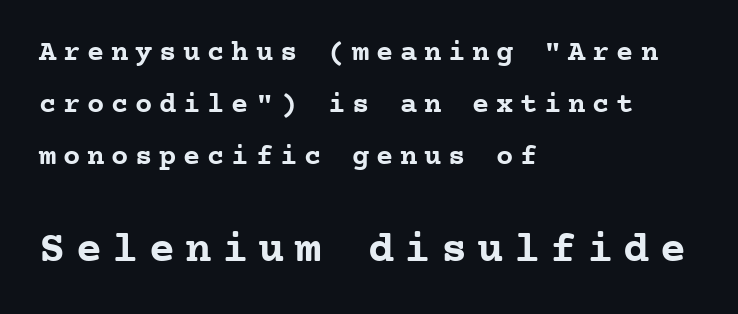
Q: Is the text bold? A: Yes.
Q: Is the text italic (slanted)? A: No, it is upright.
Q: Is the typeface a serif or a sans-serif typeface? A: Serif.
Q: Is the text underlined? A: No.
Q: How is the paragraph aligned? A: Left-aligned.
Q: Is the spacing between letters normal or unusually wide? A: Unusually wide.
Q: Which block of text is set in a larger size, the first (top) or the second (bottom)? A: The second (bottom) one.
Q: Width (condensed, normal, or wide)? A: Normal.
Q: Stroke contrast? A: Low.
Q: x-height? A: Medium.
Q: Monospaced? A: Yes.
